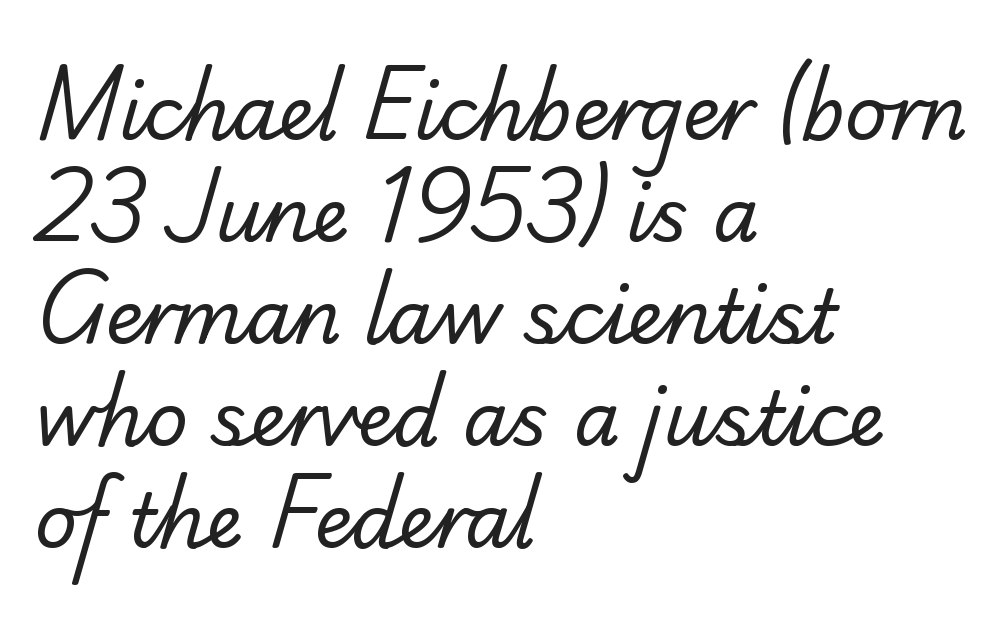
{"serif": "yes", "bold": "no", "weight": "regular", "width": "normal", "stroke_contrast": "low", "x_height": "small", "monospaced": "no", "underline": "no", "align": "left", "line_spacing": "normal", "line_spacing_ratio": 1.38, "letter_spacing": "normal", "letter_spacing_em": 0.0, "glyph_px": 74}
